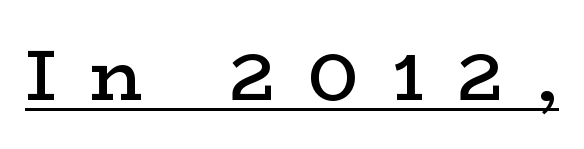
{"serif": "yes", "italic": "no", "bold": "semi", "weight": "semibold", "width": "wide", "stroke_contrast": "low", "x_height": "medium", "monospaced": "no", "underline": "yes", "letter_spacing": "wide", "letter_spacing_em": 0.46, "glyph_px": 72}
